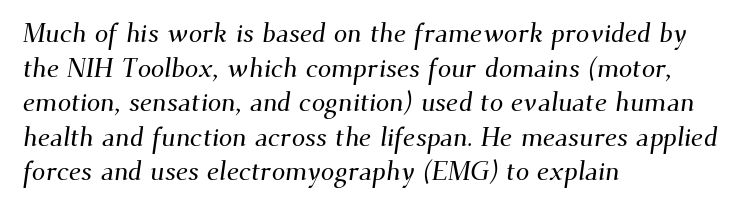
The image shows 27 px text type; set left-aligned, normal line spacing (1.28x), normal letter spacing, not underlined.
